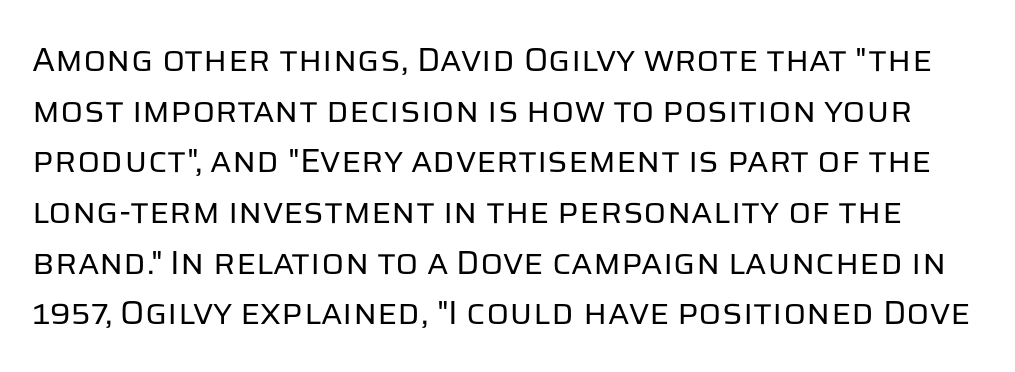
Q: Is the text bold? A: No.
Q: Is the text italic (slanted)? A: No, it is upright.
Q: Is the typeface a serif or a sans-serif typeface? A: Sans-serif.
Q: Is the text underlined? A: No.
Q: Is the spacing between letters normal or unusually wide? A: Normal.
Q: Is the spacing between lines tight, normal or loose? A: Normal.
Q: Width (condensed, normal, or wide)? A: Normal.
Q: Stroke contrast? A: Low.
Q: x-height? A: Large.
Q: Monospaced? A: No.
